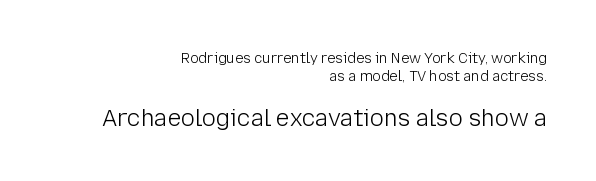
Q: Is the text bold? A: No.
Q: Is the text italic (slanted)? A: No, it is upright.
Q: Is the text underlined? A: No.
Q: How is the paragraph aligned? A: Right-aligned.
Q: Is the spacing between letters normal or unusually wide? A: Normal.
Q: Is the spacing between lines tight, normal or loose? A: Normal.
Q: Which block of text is set in a larger size, the first (top) or the second (bottom)? A: The second (bottom) one.
